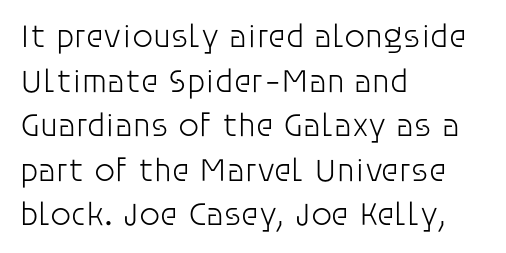
Typeset ragged right — the left edge is the straight one. The lettering holds an erect, upright posture throughout. The typesetting does not lean heavy: it is not bold. Descenders are the only things crossing below the line.
